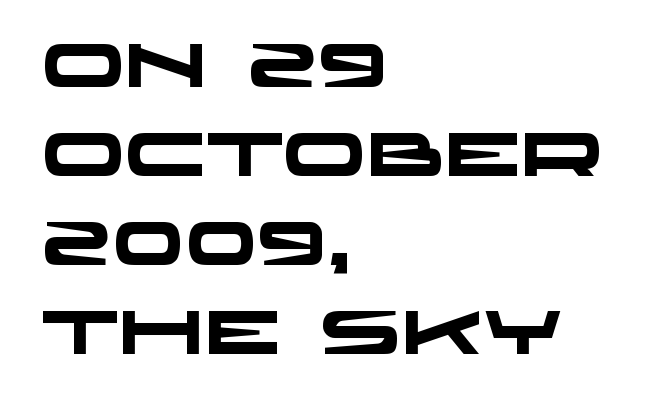
The image shows 61 px heavy, wide sans-serif type; set left-aligned, normal line spacing (1.46x), normal letter spacing, not underlined; low stroke contrast and a large x-height.
